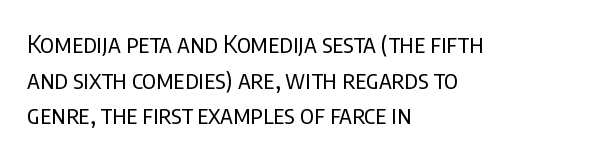
The image shows 25 px text type, upright; set left-aligned, normal line spacing (1.43x), normal letter spacing, not underlined.
